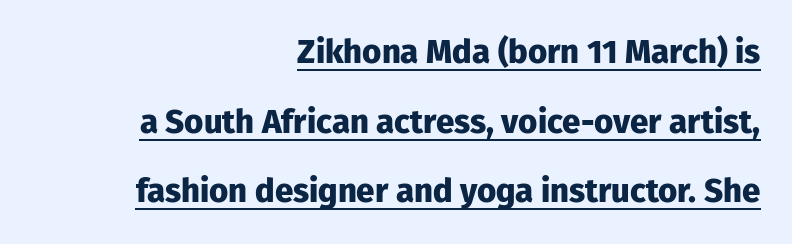
Between one letter and the next there's only the usual sliver of space. This sample has the flowing, uneven cadence of proportional lettering. Underline: present. Note: no serifs on the glyphs. Emphasis by weight is at full strength: bold. All the whitespace from short lines collects on the left.
